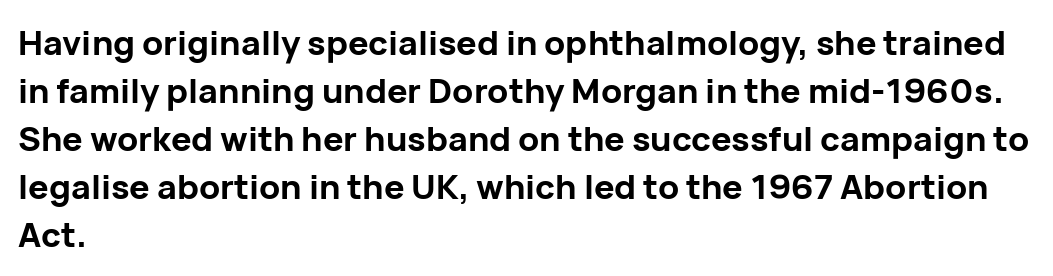
{"serif": "no", "italic": "no", "bold": "yes", "weight": "bold", "width": "normal", "stroke_contrast": "low", "x_height": "medium", "monospaced": "no", "underline": "no", "align": "left", "line_spacing": "normal", "line_spacing_ratio": 1.41, "letter_spacing": "normal", "letter_spacing_em": 0.0, "glyph_px": 34}
